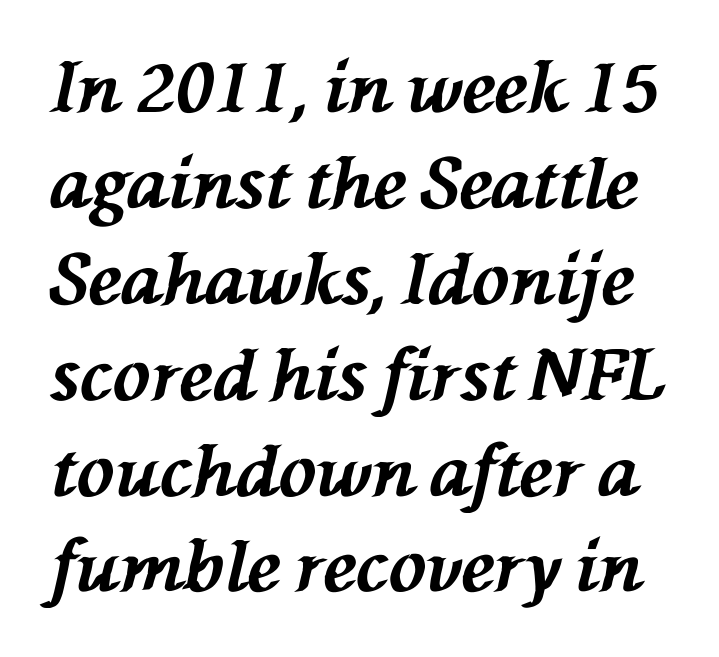
{"italic": "yes", "lean": "left", "slant_degrees": 76, "bold": "yes", "weight": "bold", "width": "normal", "stroke_contrast": "medium", "x_height": "medium", "monospaced": "no", "underline": "no", "line_spacing": "normal", "line_spacing_ratio": 1.37, "letter_spacing": "normal", "letter_spacing_em": 0.0, "glyph_px": 70}
